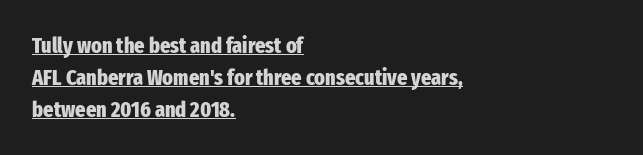
The image shows 22 px bold type, upright; set left-aligned, normal line spacing (1.45x), normal letter spacing, underlined.
